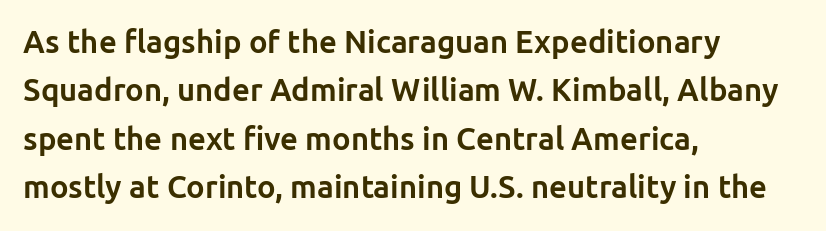
Is this a sans? Yes — the strokes have no serifs. Which margin do the lines hug? The left one — the right edge is uneven. Look at the tracking — it's just the regular setting, nothing added. Has an underline been added? It has not. Each glyph is drawn with heavy, bold strokes. Tall strokes in this sample are plumb rather than angled.
